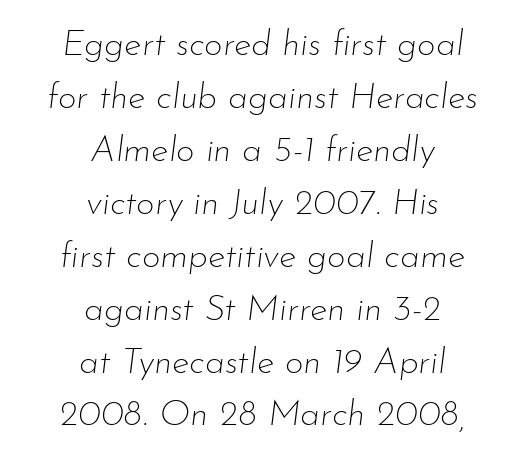
{"italic": "yes", "lean": "right", "slant_degrees": 7, "bold": "no", "weight": "thin", "width": "normal", "stroke_contrast": "low", "x_height": "small", "monospaced": "no", "underline": "no", "align": "center", "line_spacing": "normal", "line_spacing_ratio": 1.47, "letter_spacing": "normal", "letter_spacing_em": 0.0, "glyph_px": 36}
